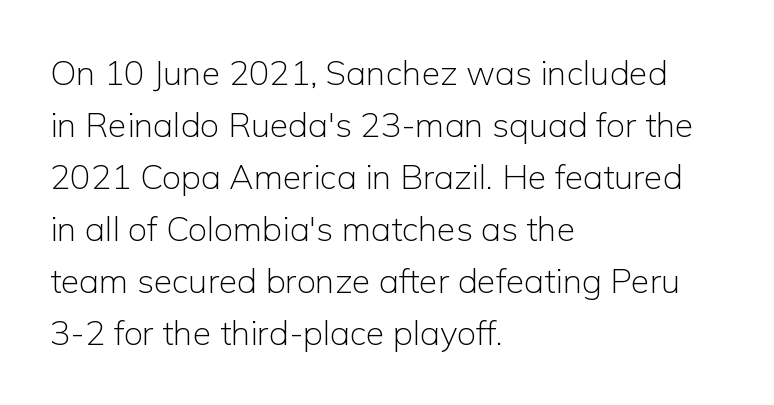
{"serif": "no", "italic": "no", "bold": "no", "weight": "light", "width": "normal", "stroke_contrast": "low", "x_height": "medium", "monospaced": "no", "underline": "no", "align": "left", "line_spacing": "normal", "line_spacing_ratio": 1.53, "letter_spacing": "normal", "letter_spacing_em": 0.0, "glyph_px": 34}
